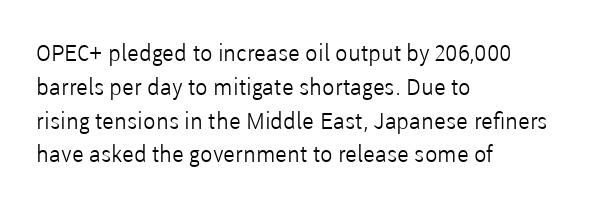
Q: Is the text bold? A: No.
Q: Is the text italic (slanted)? A: No, it is upright.
Q: Is the text underlined? A: No.
Q: How is the paragraph aligned? A: Left-aligned.
Q: Is the spacing between letters normal or unusually wide? A: Normal.
Q: Is the spacing between lines tight, normal or loose? A: Normal.
